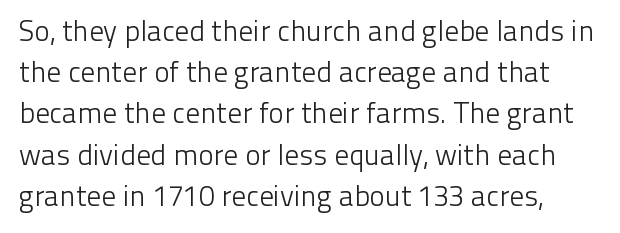
The image shows 29 px light sans-serif type, upright; set normal line spacing (1.42x), normal letter spacing, not underlined; low stroke contrast and a medium x-height.
